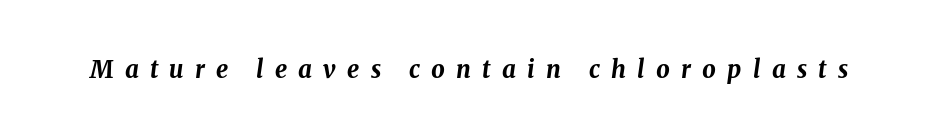
Q: Is the text bold? A: Yes.
Q: Is the text italic (slanted)? A: Yes, it leans right by about 8 degrees.
Q: Is the text underlined? A: No.
Q: Is the spacing between letters normal or unusually wide? A: Unusually wide.
